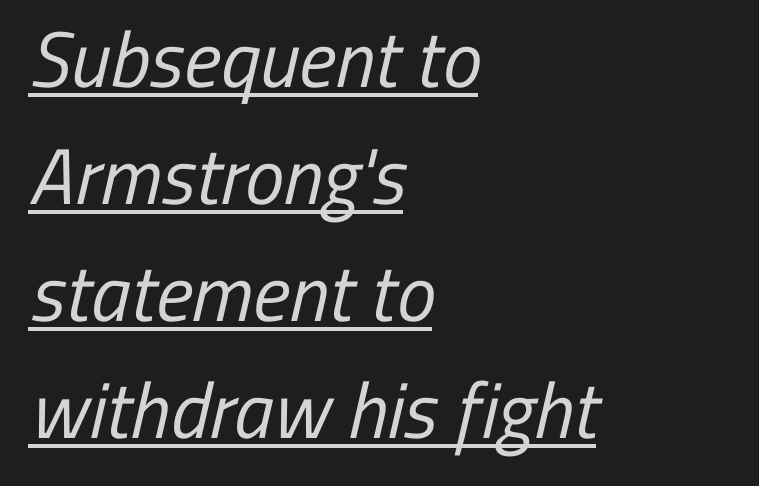
Varying glyph widths throughout — classic text-font behaviour. The rows are spaced the way most documents space them. A typesetter would call this zero additional tracking. The rendering anchors every line to the left-hand side. The strokes are not fattened; the text isn't bold. The sample's only ornament is a line tracing under the words.
